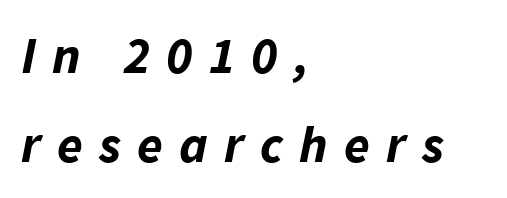
Q: Is the text bold? A: Yes.
Q: Is the text italic (slanted)? A: Yes, it leans right by about 11 degrees.
Q: Is the text underlined? A: No.
Q: How is the paragraph aligned? A: Left-aligned.
Q: Is the spacing between letters normal or unusually wide? A: Unusually wide.
Q: Width (condensed, normal, or wide)? A: Normal.
Q: Stroke contrast? A: Low.
Q: x-height? A: Medium.
Q: Monospaced? A: No.
